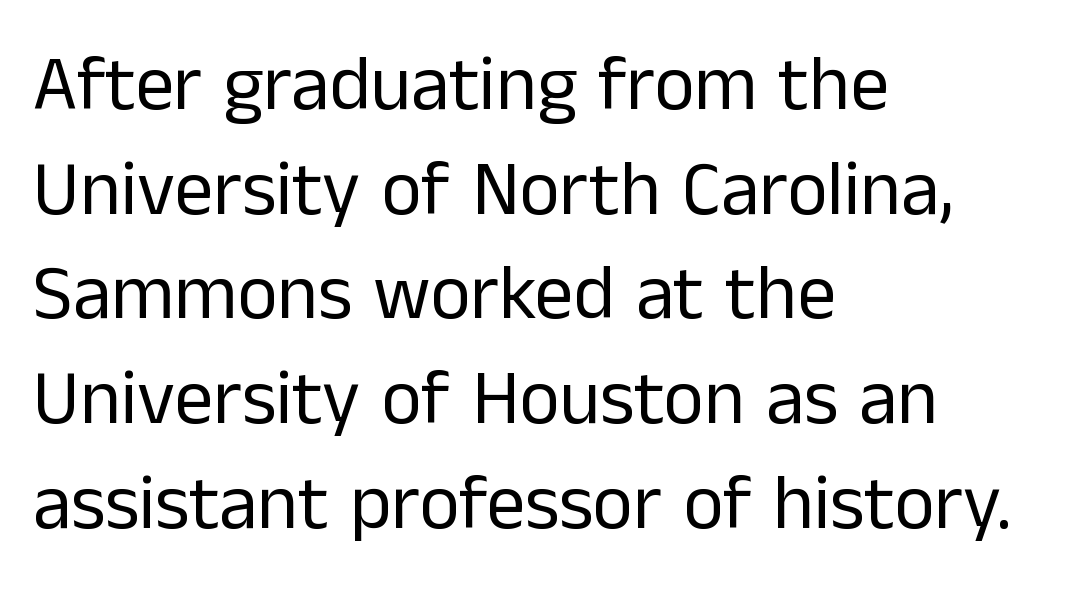
Q: Is the text bold? A: No.
Q: Is the text italic (slanted)? A: No, it is upright.
Q: Is the typeface a serif or a sans-serif typeface? A: Sans-serif.
Q: Is the text underlined? A: No.
Q: How is the paragraph aligned? A: Left-aligned.
Q: Is the spacing between letters normal or unusually wide? A: Normal.
Q: Is the spacing between lines tight, normal or loose? A: Normal.
Q: Width (condensed, normal, or wide)? A: Normal.
Q: Stroke contrast? A: Low.
Q: x-height? A: Medium.
Q: Monospaced? A: No.
